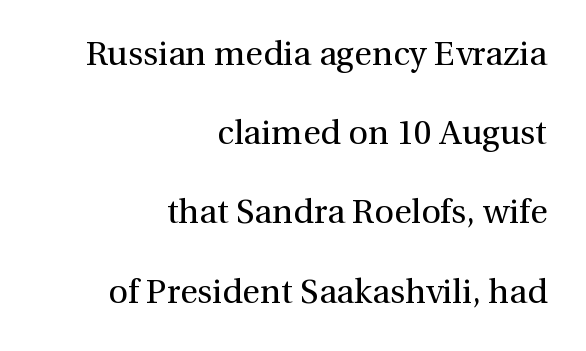
Standard letterfit; no display-style spreading of the glyphs. The letterforms sit at book weight or below. Every row of glyphs terminates at an identical x-position on the right. This sample has the flowing, uneven cadence of proportional lettering.
